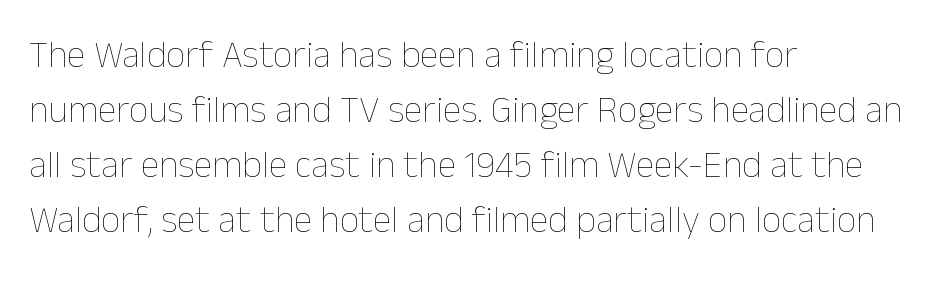
The image shows 38 px thin type, upright; set left-aligned, normal line spacing (1.45x), normal letter spacing, not underlined; low stroke contrast and a medium x-height.
